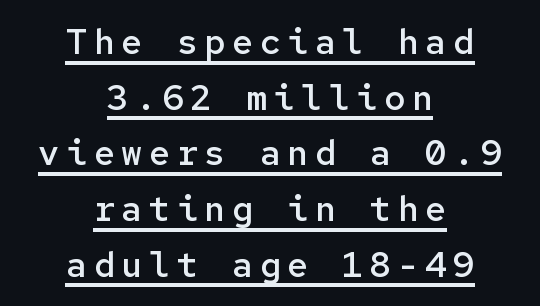
Q: Is the text bold? A: Semi-bold.
Q: Is the text italic (slanted)? A: No, it is upright.
Q: Is the typeface a serif or a sans-serif typeface? A: Sans-serif.
Q: Is the text underlined? A: Yes.
Q: How is the paragraph aligned? A: Centered.
Q: Is the spacing between lines tight, normal or loose? A: Normal.
Q: Width (condensed, normal, or wide)? A: Normal.
Q: Stroke contrast? A: Low.
Q: x-height? A: Medium.
Q: Monospaced? A: Yes.
